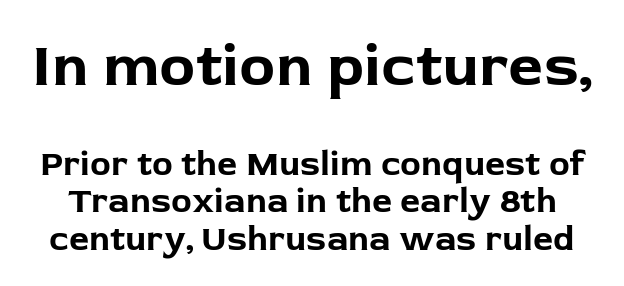
{"serif": "no", "italic": "no", "bold": "yes", "weight": "bold", "width": "normal", "stroke_contrast": "low", "x_height": "medium", "monospaced": "no", "underline": "no", "line_spacing": "tight", "line_spacing_ratio": 1.08, "letter_spacing": "normal", "letter_spacing_em": 0.0, "larger_block": "first", "size_ratio": 1.74, "glyph_px": 61}
